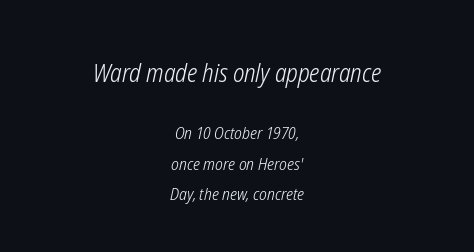
Q: Is the text bold? A: No.
Q: Is the text italic (slanted)? A: Yes, it leans right by about 12 degrees.
Q: Is the text underlined? A: No.
Q: How is the paragraph aligned? A: Centered.
Q: Is the spacing between letters normal or unusually wide? A: Normal.
Q: Which block of text is set in a larger size, the first (top) or the second (bottom)? A: The first (top) one.
